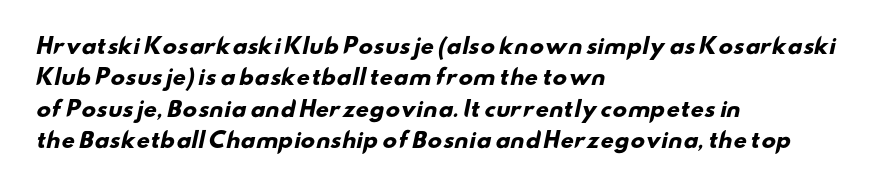
{"bold": "yes", "underline": "no", "align": "left", "line_spacing": "normal", "line_spacing_ratio": 1.49, "letter_spacing": "normal", "letter_spacing_em": 0.0, "glyph_px": 21}
